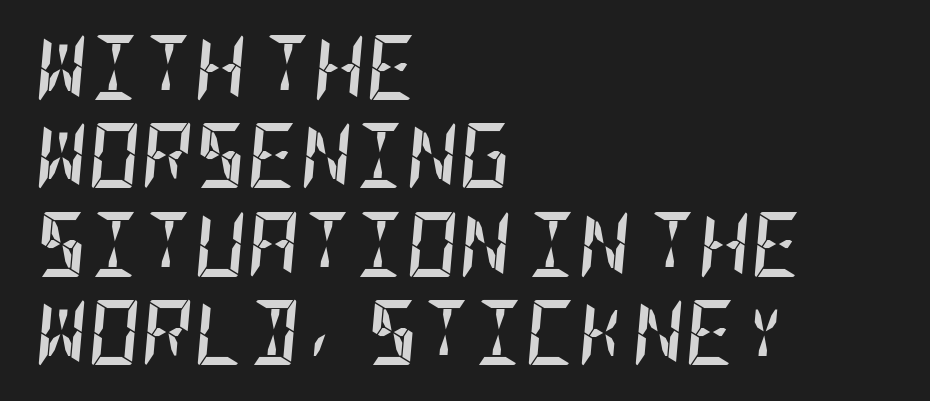
{"italic": "yes", "lean": "right", "slant_degrees": 5, "bold": "yes", "weight": "semibold", "width": "condensed", "stroke_contrast": "low", "x_height": "large", "underline": "no", "align": "left", "line_spacing": "normal", "line_spacing_ratio": 1.36, "letter_spacing": "normal", "letter_spacing_em": 0.0, "glyph_px": 65}
